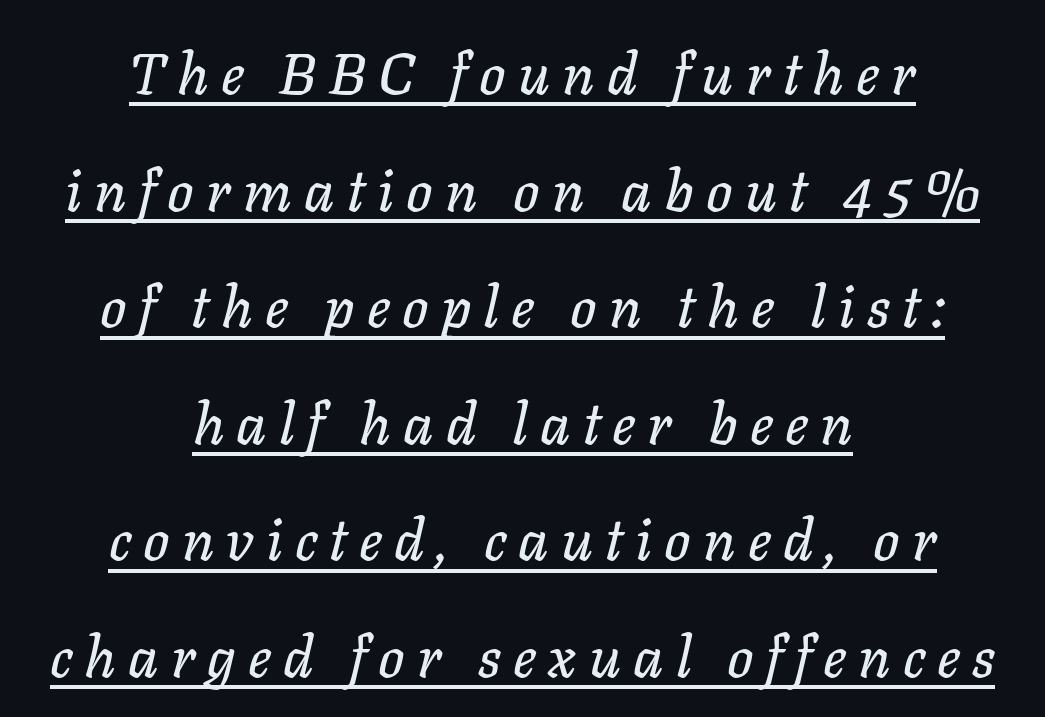
Loosely led — the rows are spread out. You can tell it's italic because the verticals aren't actually vertical. Looks like regular typesetting: each glyph gets only the width it needs. Caption: lettering with a line underneath. Does the copy run flush right? No — it is centered line by line. Tracking value appears strongly positive — letters spread wide.
